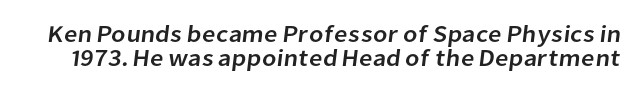
Q: Is the text underlined? A: No.
Q: Is the spacing between letters normal or unusually wide? A: Normal.
Q: Is the spacing between lines tight, normal or loose? A: Tight.
